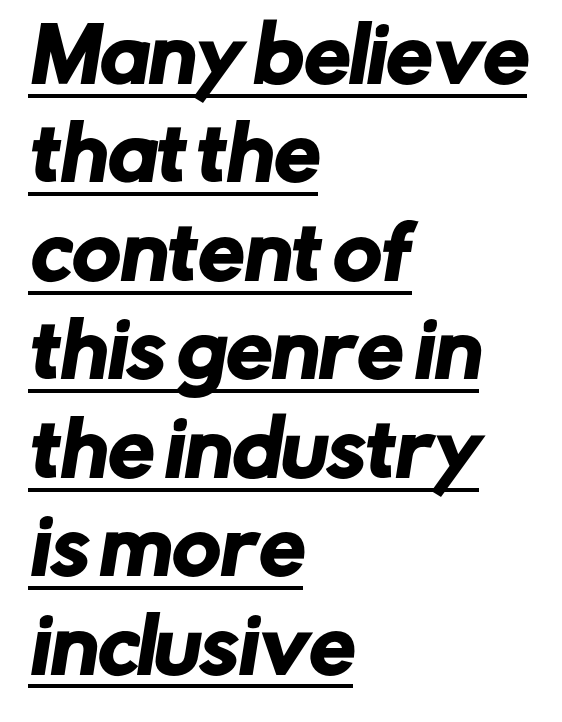
Observe the ordinary spacing: letters are neighbours, not strangers. These lines stack with their left ends in a neat column. Regarding leading, the lines here are spaced in the standard way. The type family on display is of the sans-serif kind. Does a line run under the words? Yes, clearly.
